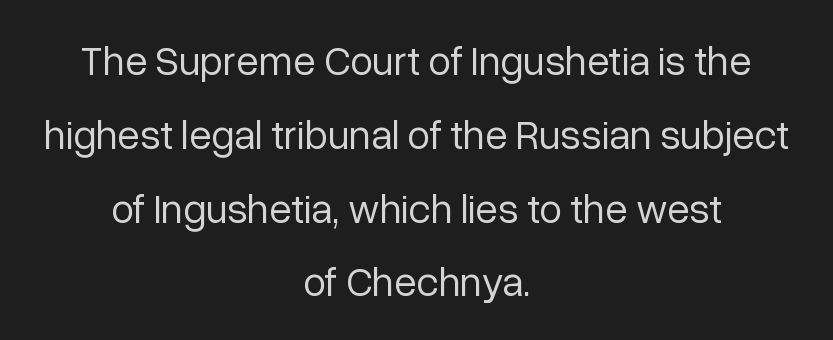
Default kerning and tracking; the words read as compact shapes. Typeset on center — no edge is straight. The foot of each line stays bare and open. You could not count columns in this text — the font is proportionally spaced.
